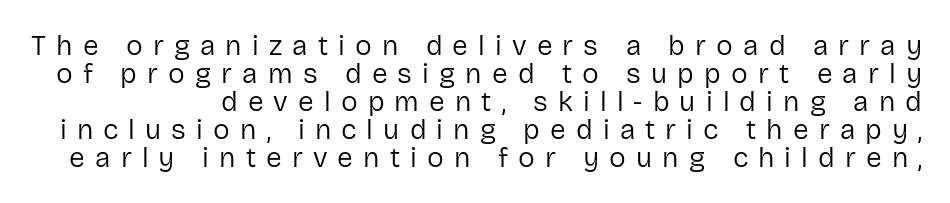
The tracking reads as deliberately expanded to a designer's eye. On a weight scale, this lands at 450 or below. The passage shown is typeset with a sans-serif family. Anything drawn beneath the words? Only blank space.
